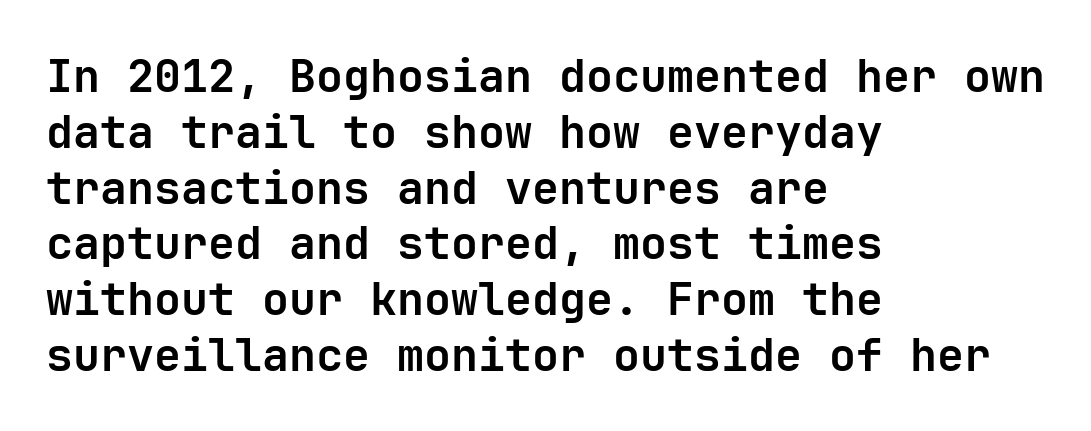
Q: Is the text bold? A: Yes.
Q: Is the text italic (slanted)? A: No, it is upright.
Q: Is the typeface a serif or a sans-serif typeface? A: Sans-serif.
Q: Is the text underlined? A: No.
Q: How is the paragraph aligned? A: Left-aligned.
Q: Is the spacing between letters normal or unusually wide? A: Normal.
Q: Width (condensed, normal, or wide)? A: Normal.
Q: Stroke contrast? A: Low.
Q: x-height? A: Medium.
Q: Monospaced? A: Yes.
